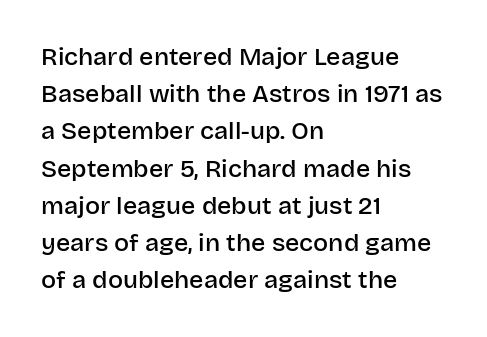
The image shows 25 px text type, upright; set left-aligned, normal line spacing (1.49x), normal letter spacing, not underlined.
